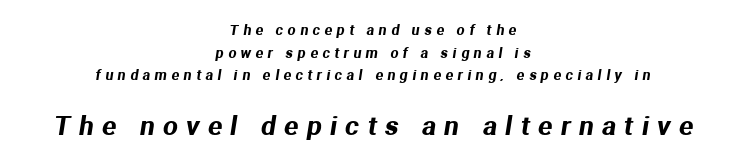
The image shows 26 px text type; set centered, normal line spacing (1.61x), unusually wide letter spacing (+0.33 em), not underlined; the second (bottom) block is 1.86x larger.
